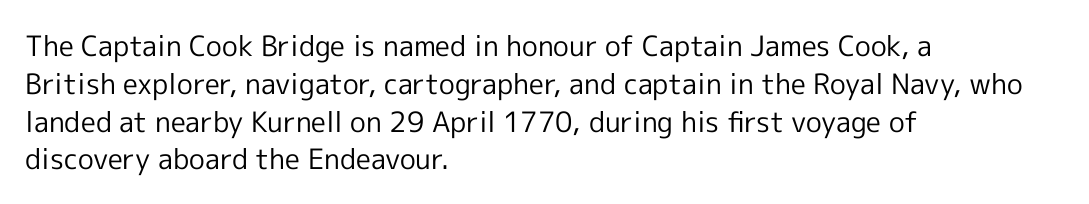
Type style note: lacks serifs. The baseline area is clear. A typesetter would mark this as roman, not italic. Each letter keeps its own natural width here, so spacing adapts to shape. No chunkiness to these letters — they're not bold. Observe the ordinary spacing: letters are neighbours, not strangers.
